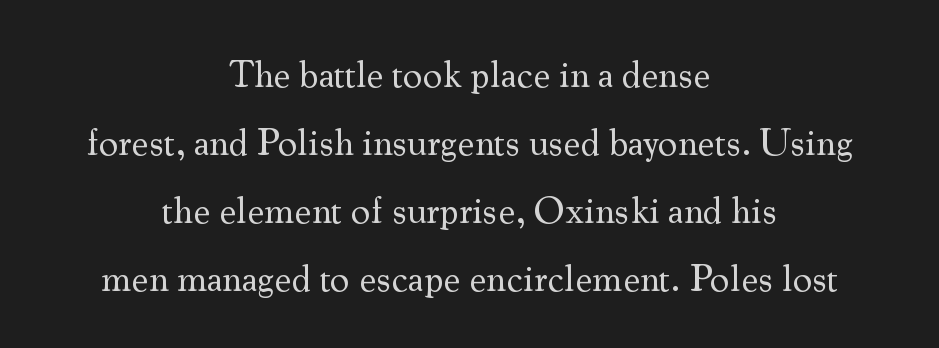
Q: Is the text bold? A: No.
Q: Is the text italic (slanted)? A: No, it is upright.
Q: Is the typeface a serif or a sans-serif typeface? A: Serif.
Q: Is the text underlined? A: No.
Q: How is the paragraph aligned? A: Centered.
Q: Is the spacing between letters normal or unusually wide? A: Normal.
Q: Width (condensed, normal, or wide)? A: Normal.
Q: Stroke contrast? A: Medium.
Q: x-height? A: Small.
Q: Monospaced? A: No.
